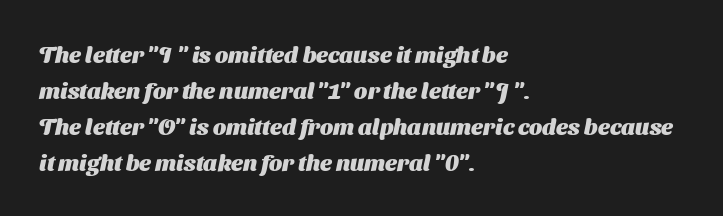
The image shows 23 px bold type; set left-aligned, normal line spacing (1.57x), normal letter spacing, not underlined.
